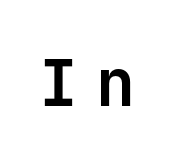
The image shows 65 px bold sans-serif type, upright, monospaced; set unusually wide letter spacing (+0.27 em), not underlined; low stroke contrast and a medium x-height.
